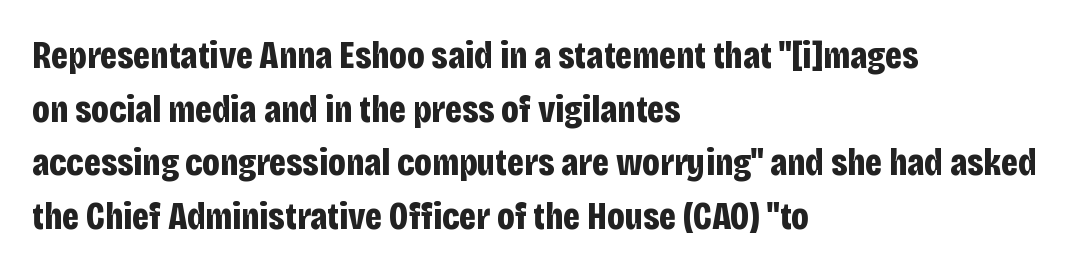
Q: Is the text bold? A: Yes.
Q: Is the text italic (slanted)? A: No, it is upright.
Q: Is the typeface a serif or a sans-serif typeface? A: Sans-serif.
Q: Is the text underlined? A: No.
Q: How is the paragraph aligned? A: Left-aligned.
Q: Is the spacing between letters normal or unusually wide? A: Normal.
Q: Is the spacing between lines tight, normal or loose? A: Normal.
Q: Width (condensed, normal, or wide)? A: Condensed.
Q: Stroke contrast? A: Low.
Q: x-height? A: Large.
Q: Monospaced? A: No.
